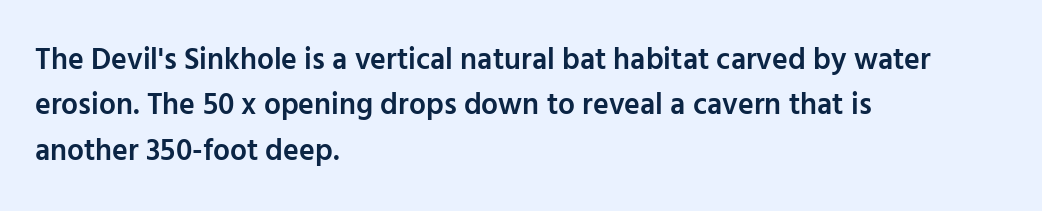
{"serif": "no", "italic": "no", "bold": "semi", "weight": "semibold", "width": "normal", "stroke_contrast": "low", "x_height": "medium", "monospaced": "no", "underline": "no", "align": "left", "line_spacing": "normal", "line_spacing_ratio": 1.51, "letter_spacing": "normal", "letter_spacing_em": 0.0, "glyph_px": 30}
